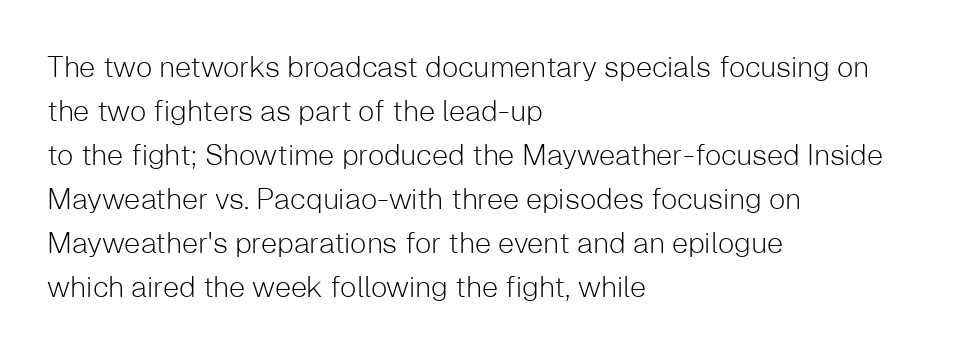
{"serif": "no", "italic": "no", "bold": "no", "weight": "light", "width": "normal", "stroke_contrast": "low", "x_height": "medium", "monospaced": "no", "underline": "no", "align": "left", "line_spacing": "normal", "line_spacing_ratio": 1.52, "letter_spacing": "normal", "letter_spacing_em": 0.0, "glyph_px": 29}
